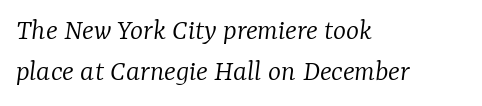
The image shows 31 px light serif type, italic (leaning right); set left-aligned, normal line spacing (1.33x), normal letter spacing, not underlined; low stroke contrast and a medium x-height.
